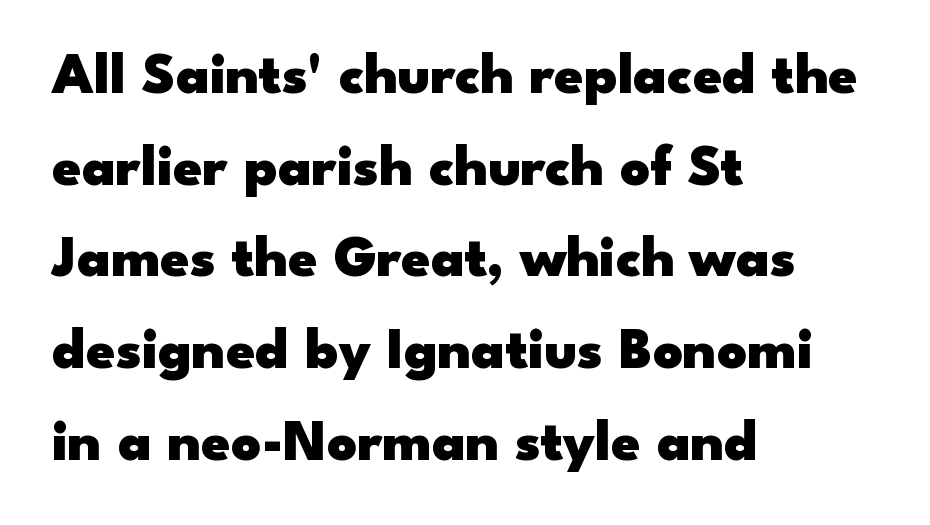
Pretty heavy lettering here — definitely bold. Notice how the stems are strictly vertical — no italics here. Letters rest on an invisible, unmarked baseline. The type family on display is of the sans-serif kind. This sample keeps an unexceptional amount of space between lines.
